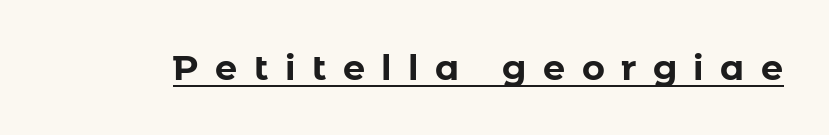
Q: Is the text bold? A: Yes.
Q: Is the text italic (slanted)? A: No, it is upright.
Q: Is the typeface a serif or a sans-serif typeface? A: Sans-serif.
Q: Is the text underlined? A: Yes.
Q: Is the spacing between letters normal or unusually wide? A: Unusually wide.
Q: Width (condensed, normal, or wide)? A: Normal.
Q: Stroke contrast? A: Low.
Q: x-height? A: Medium.
Q: Monospaced? A: No.
